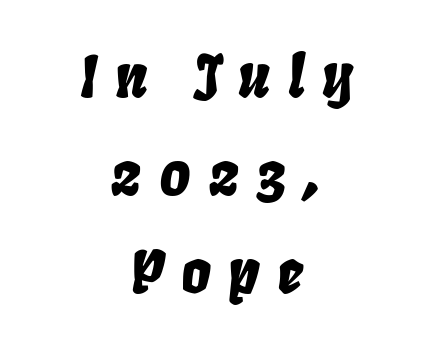
Would a proofreader flag this as italicized? Yes. The rows are spaced the way most documents space them. You could only call the tracking loose — the letters float apart. A typesetter would call this proportional, since set widths differ per character. Anything drawn beneath the words? Only blank space. These lines are centered, leaving both edges ragged.
